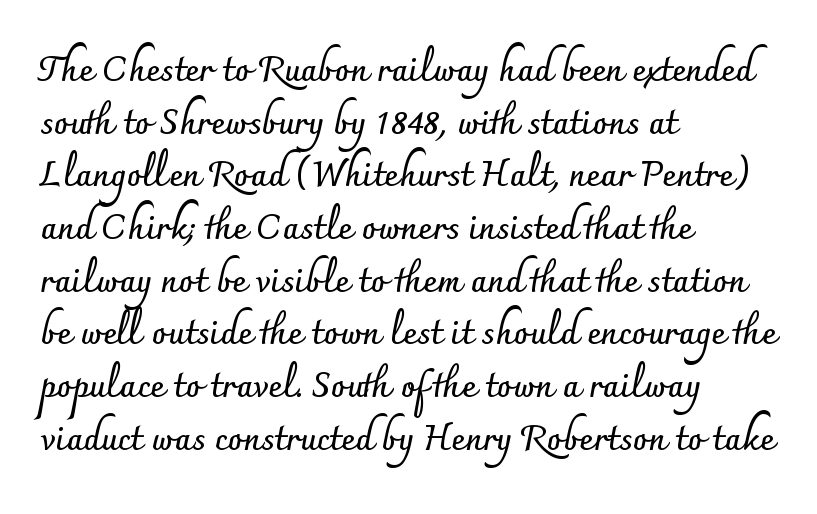
Look at the stroke-to-counter ratio: heavy, a bold. This sample uses a sans-serif face. Clear beneath every line of the passage. Each letter keeps its own natural width here, so spacing adapts to shape. Short and long lines alike share a common starting point at left.
